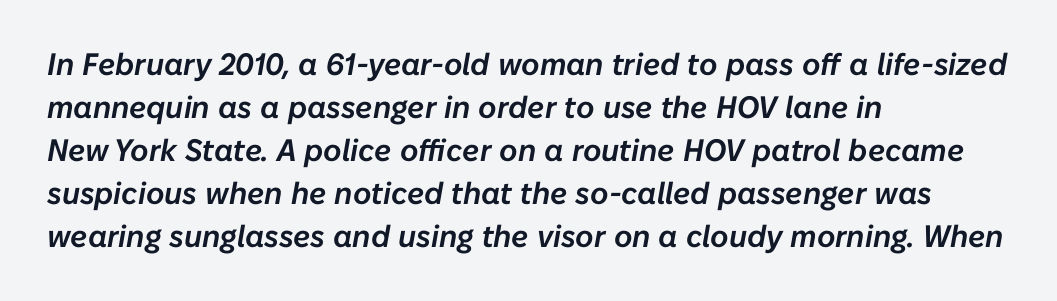
Q: Is the text italic (slanted)? A: Yes, it leans right by about 10 degrees.
Q: Is the text underlined? A: No.
Q: How is the paragraph aligned? A: Left-aligned.
Q: Is the spacing between letters normal or unusually wide? A: Normal.
Q: Is the spacing between lines tight, normal or loose? A: Normal.
Q: Width (condensed, normal, or wide)? A: Normal.
Q: Stroke contrast? A: Low.
Q: x-height? A: Medium.
Q: Monospaced? A: No.
